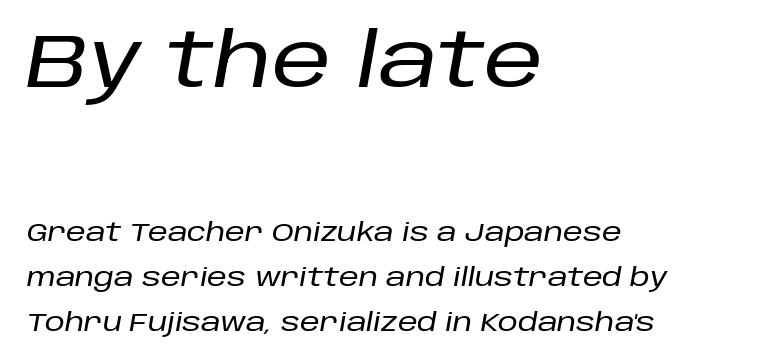
Q: Is the text italic (slanted)? A: Yes, it leans right by about 10 degrees.
Q: Is the text underlined? A: No.
Q: How is the paragraph aligned? A: Left-aligned.
Q: Is the spacing between letters normal or unusually wide? A: Normal.
Q: Which block of text is set in a larger size, the first (top) or the second (bottom)? A: The first (top) one.
Q: Width (condensed, normal, or wide)? A: Normal.
Q: Stroke contrast? A: Low.
Q: x-height? A: Large.
Q: Monospaced? A: No.
